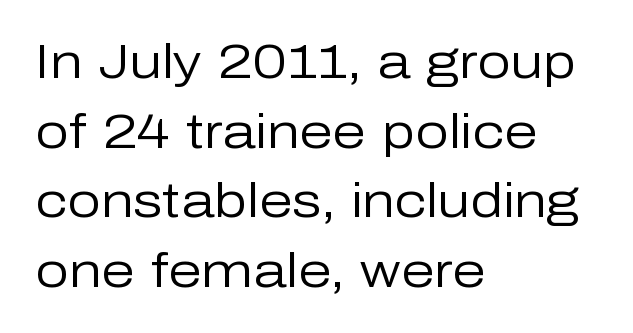
{"serif": "no", "italic": "no", "bold": "no", "weight": "regular", "width": "normal", "stroke_contrast": "low", "x_height": "medium", "monospaced": "no", "underline": "no", "align": "left", "line_spacing": "normal", "line_spacing_ratio": 1.45, "letter_spacing": "normal", "letter_spacing_em": 0.0, "glyph_px": 48}
